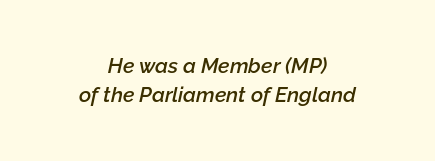
The image shows 21 px text type, italic (leaning right); set centered, normal line spacing (1.4x), normal letter spacing, not underlined.
